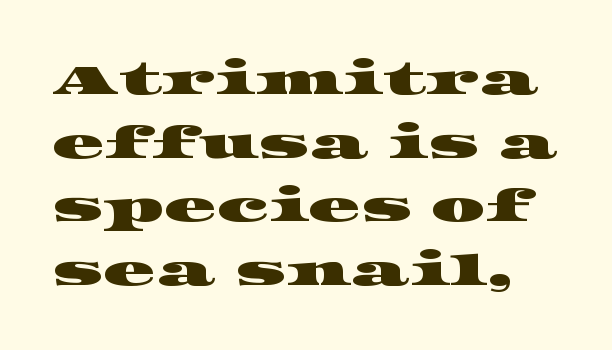
This block has exactly the height ordinary leading produces. Type style note: has serifs. Glyph-to-glyph distance matches everyday printed text. Character widths vary here, with narrow letters taking less room than wide ones.
